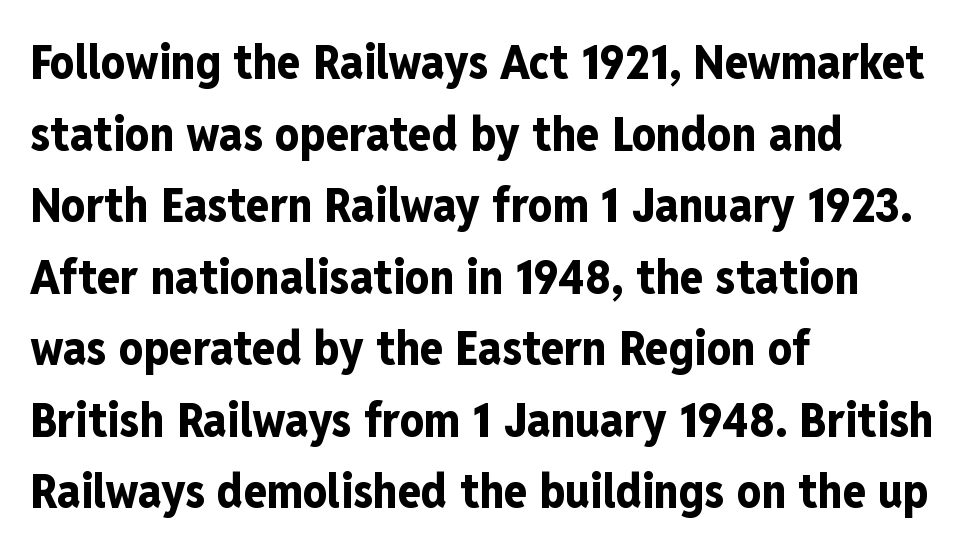
{"serif": "no", "italic": "no", "bold": "yes", "weight": "bold", "width": "condensed", "stroke_contrast": "low", "x_height": "medium", "monospaced": "no", "underline": "no", "align": "left", "line_spacing": "normal", "line_spacing_ratio": 1.49, "letter_spacing": "normal", "letter_spacing_em": 0.0, "glyph_px": 48}
